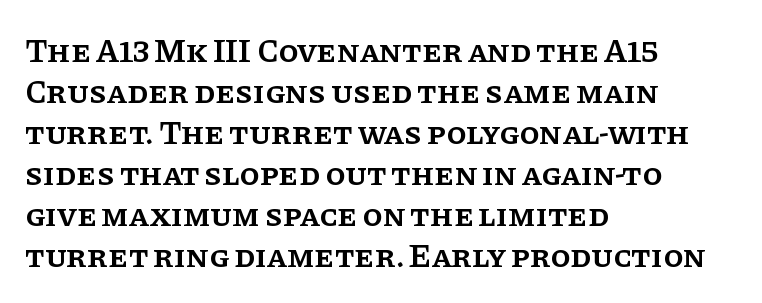
The image shows 33 px semibold serif type, upright; set left-aligned, line spacing 1.24x, normal letter spacing, not underlined; low stroke contrast and a large x-height.
